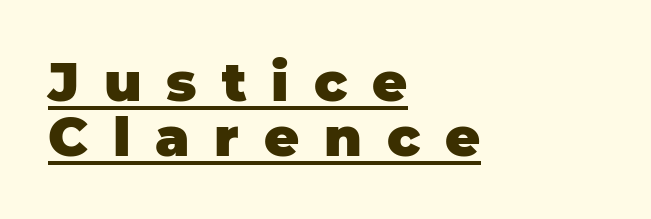
Q: Is the text bold? A: Yes.
Q: Is the text italic (slanted)? A: No, it is upright.
Q: Is the typeface a serif or a sans-serif typeface? A: Sans-serif.
Q: Is the text underlined? A: Yes.
Q: How is the paragraph aligned? A: Left-aligned.
Q: Is the spacing between letters normal or unusually wide? A: Unusually wide.
Q: Is the spacing between lines tight, normal or loose? A: Tight.
Q: Width (condensed, normal, or wide)? A: Normal.
Q: Stroke contrast? A: Low.
Q: x-height? A: Large.
Q: Monospaced? A: No.
